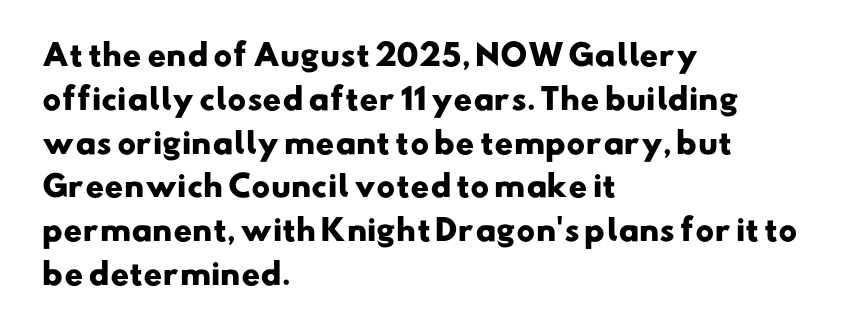
The image shows 29 px heavy, wide sans-serif type; set left-aligned, normal line spacing (1.51x), normal letter spacing, not underlined; low stroke contrast and a small x-height.
